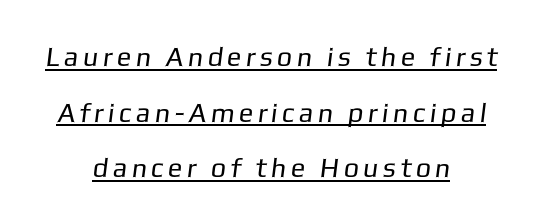
{"bold": "no", "underline": "yes", "align": "center", "line_spacing": "loose", "line_spacing_ratio": 2.06, "glyph_px": 27}
